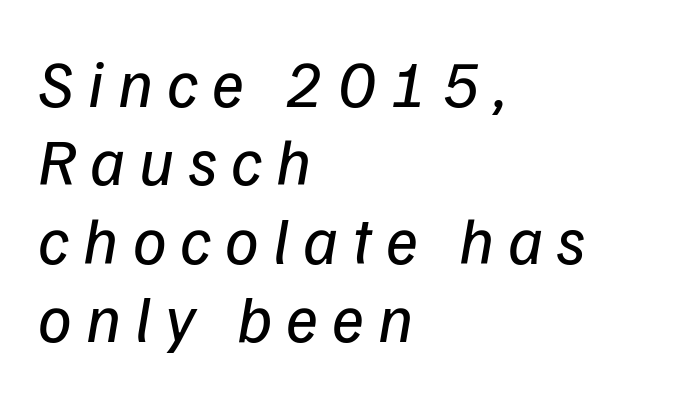
Spacing verdict: proportional, widths tailored to each character. In CSS terms this would be text-align: left. Heaviness? Minimal to ordinary, like unemphasized prose. Each word looks stretched out because of the extra space between its letters. The text carries the slant typical of an italic or oblique font.
